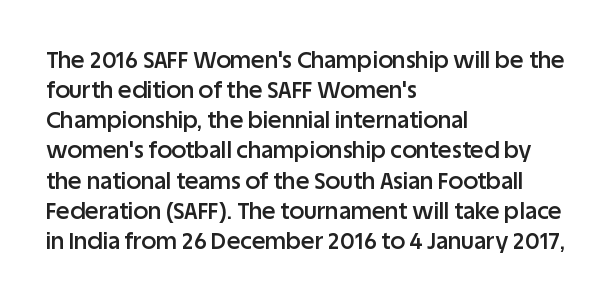
The image shows 23 px text type, upright; set left-aligned, normal line spacing (1.31x), normal letter spacing, not underlined.
